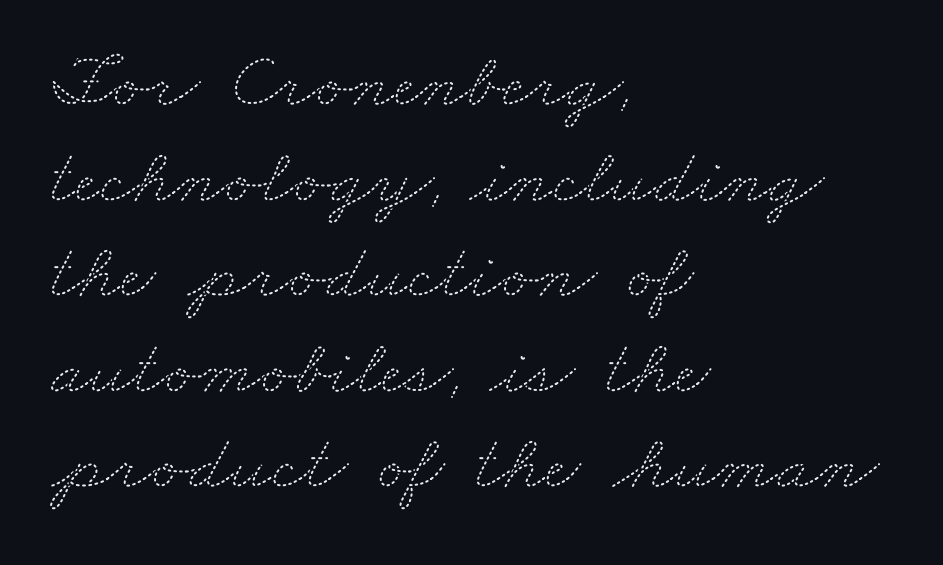
The image shows 79 px thin, wide type; set left-aligned, line spacing 1.21x, normal letter spacing, not underlined; medium stroke contrast and a small x-height.
